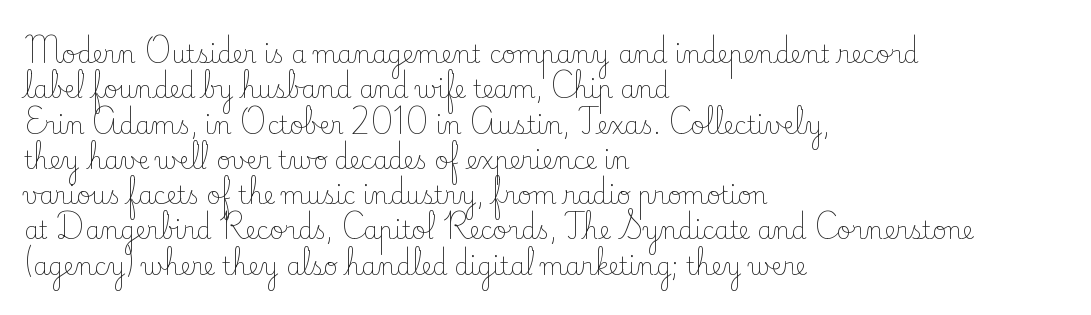
Tracking value appears to be zero — textbook default spacing. Posture: straight, roman, zero tilt. Leftover space on each line is placed entirely after the last word. This is not heavy type; no bold has been used.
